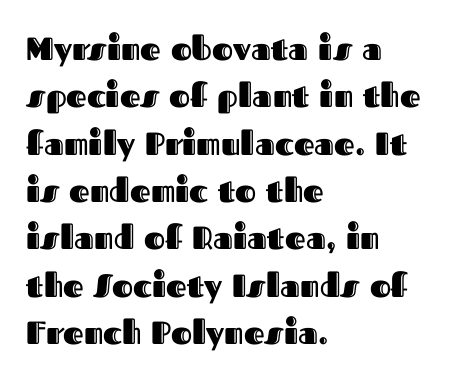
The image shows 32 px text type, upright; set left-aligned, normal line spacing (1.48x), normal letter spacing, not underlined; a medium x-height.
